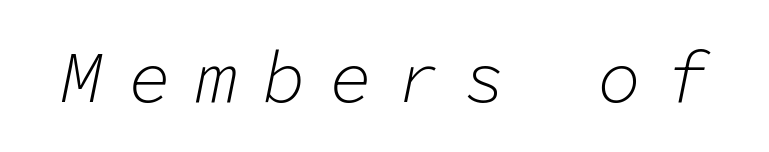
The image shows 73 px light type, italic (leaning right), monospaced; set unusually wide letter spacing (+0.32 em), not underlined; low stroke contrast and a medium x-height.
